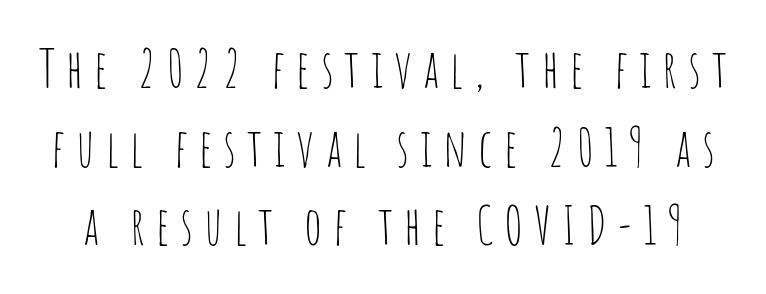
{"serif": "no", "italic": "no", "bold": "no", "weight": "thin", "width": "condensed", "stroke_contrast": "low", "x_height": "large", "monospaced": "no", "underline": "no", "line_spacing": "normal", "line_spacing_ratio": 1.51, "letter_spacing": "wide", "letter_spacing_em": 0.21, "glyph_px": 52}
